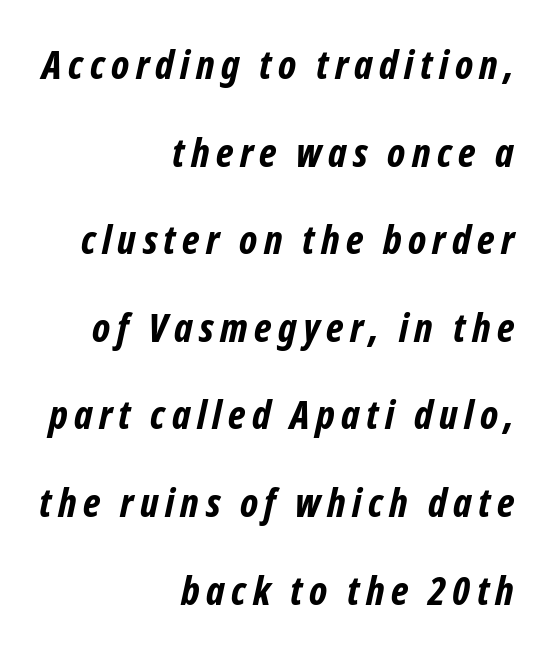
Nothing sits at the stroke ends, so this counts as sans-serif. This rendering uses right alignment, leaving the left contour irregular. Each letter keeps its own natural width here, so spacing adapts to shape. Is there much room between lines? Yes — plenty of vertical air separates them.
